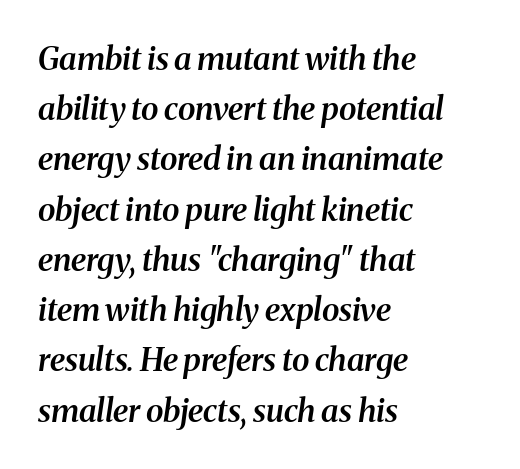
Inter-character spacing is left at the font's built-in metrics. Leading: standard. The area under the type is left untouched. This is oblique type, the kind used for emphasis or titles. Old-style or modern, the face here clearly has serifs.
